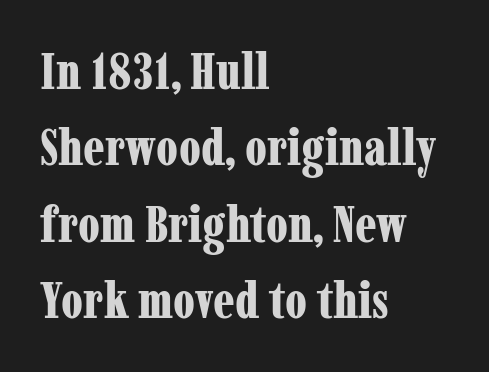
The rendering shows small feet on the letterforms — a serif design. Here the designer chose a conventional face with non-uniform glyph widths. The strip under each line holds only bare page. Horizontally, the lines are justified to the leading edge only. In terms of weight, the rendering is a true, heavy bold.
